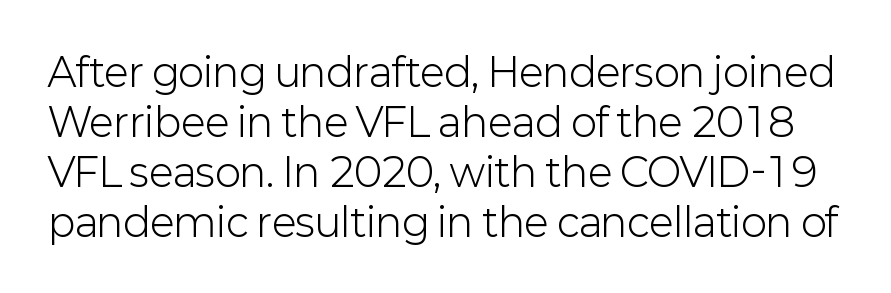
The gaps between neighbouring characters are ordinary and unremarkable. Every stem runs plumb, perpendicular to the baseline. Line spacing here is normal. Unbolded letterforms with no extra heft. The words here are not underlined.
